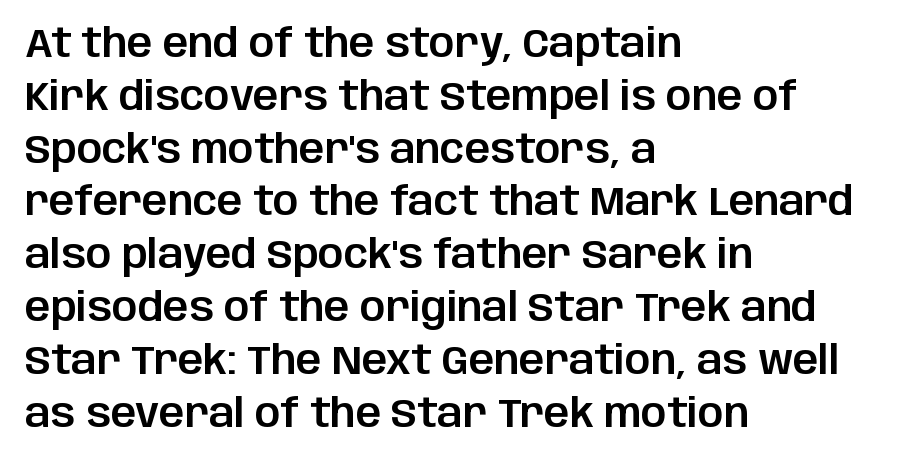
Is there any slant? The stems are plumb. The lines in this sample share a left origin and differ only in where they stop. The line texture is even and compact thanks to regular tracking. Check where the strokes stop: nothing finishes them off — pure sans. The face used here is proportionally spaced, like ordinary book or web type. If you measured baseline to baseline, you'd find a middling distance.
